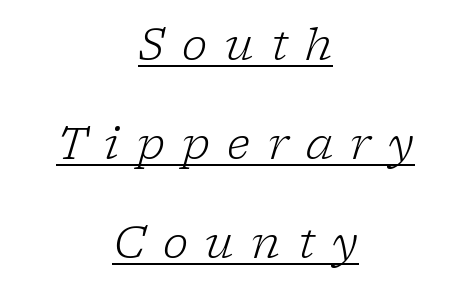
{"serif": "yes", "italic": "yes", "lean": "right", "slant_degrees": 17, "bold": "no", "weight": "light", "width": "normal", "stroke_contrast": "low", "x_height": "medium", "monospaced": "no", "underline": "yes", "align": "center", "line_spacing": "loose", "line_spacing_ratio": 2.3, "letter_spacing": "wide", "letter_spacing_em": 0.41, "glyph_px": 43}
